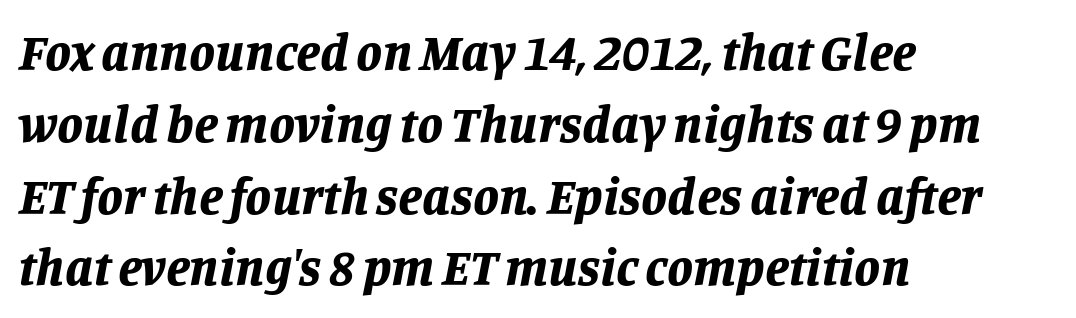
The image shows 52 px bold type, italic (leaning right); set left-aligned, normal line spacing (1.38x), normal letter spacing, not underlined; low stroke contrast and a large x-height.
